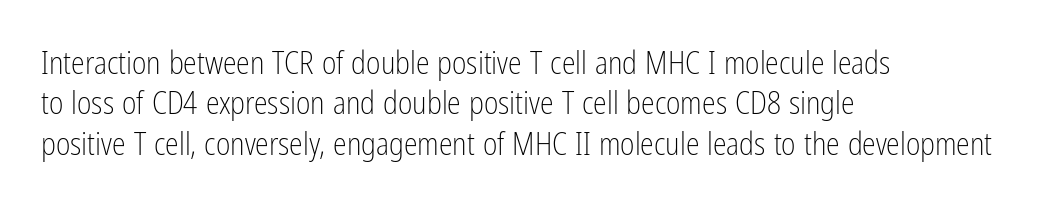
The rendering anchors every line to the left-hand side. Notice how the stems are strictly vertical — no italics here. Each letter's strokes conclude bluntly, with no projecting serifs. Summary of vertical rhythm: regular, with standard interline spacing.
